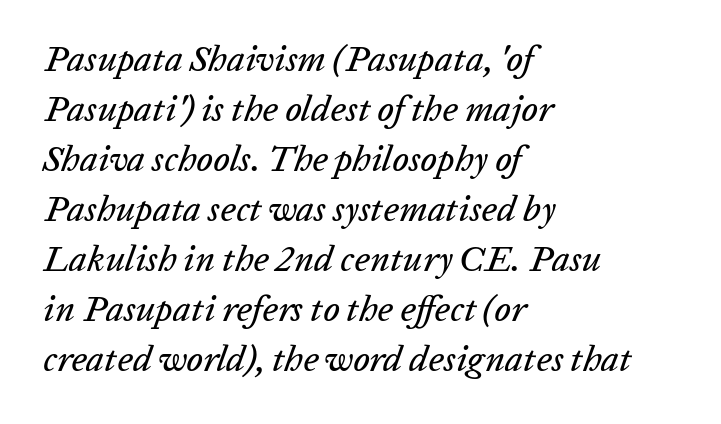
The image shows 36 px text type, italic (leaning right); set left-aligned, normal line spacing (1.39x), normal letter spacing, not underlined; low stroke contrast and a medium x-height.
